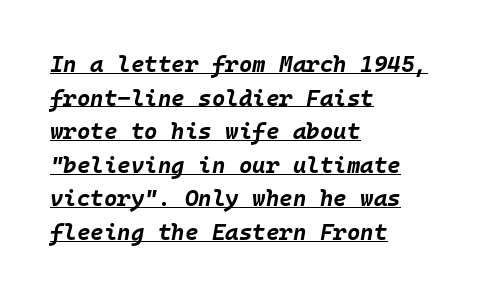
Q: Is the text bold? A: Yes.
Q: Is the text italic (slanted)? A: Yes, it leans right by about 10 degrees.
Q: Is the text underlined? A: Yes.
Q: How is the paragraph aligned? A: Left-aligned.
Q: Is the spacing between letters normal or unusually wide? A: Normal.
Q: Is the spacing between lines tight, normal or loose? A: Normal.
